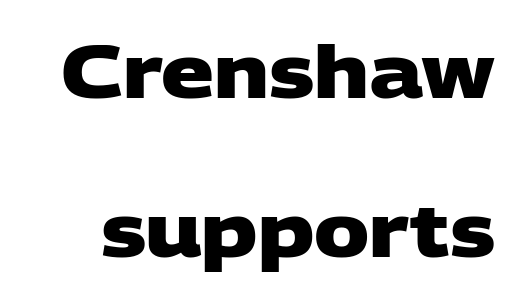
The image shows 74 px heavy, wide sans-serif type; set loose line spacing (2.15x), normal letter spacing, not underlined; low stroke contrast and a large x-height.
